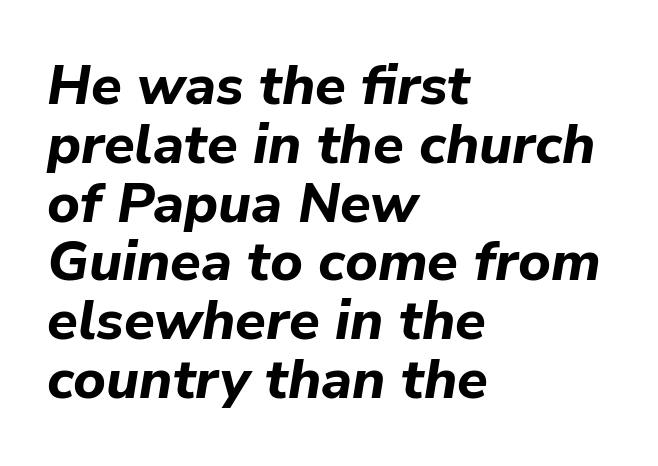
Q: Is the text bold? A: Yes.
Q: Is the text italic (slanted)? A: Yes, it leans right by about 9 degrees.
Q: Is the text underlined? A: No.
Q: How is the paragraph aligned? A: Left-aligned.
Q: Is the spacing between letters normal or unusually wide? A: Normal.
Q: Is the spacing between lines tight, normal or loose? A: Tight.
Q: Width (condensed, normal, or wide)? A: Normal.
Q: Stroke contrast? A: Low.
Q: x-height? A: Medium.
Q: Monospaced? A: No.
